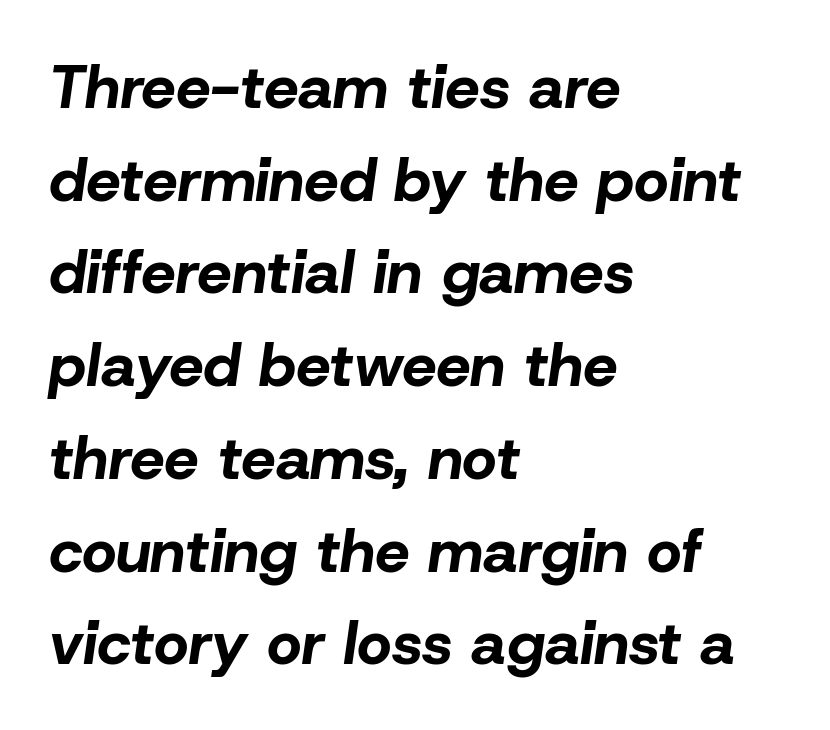
You could call the tracking neutral — neither tight nor loose. The glyphs look as if they've been sheared to an angle. The leading is moderate, giving the passage an even texture. The glyphs are unaccompanied by any horizontal stroke below them. If you drew a ruler down the left edge, every line would touch it. The characters look thick and weighty, a clear bold.
